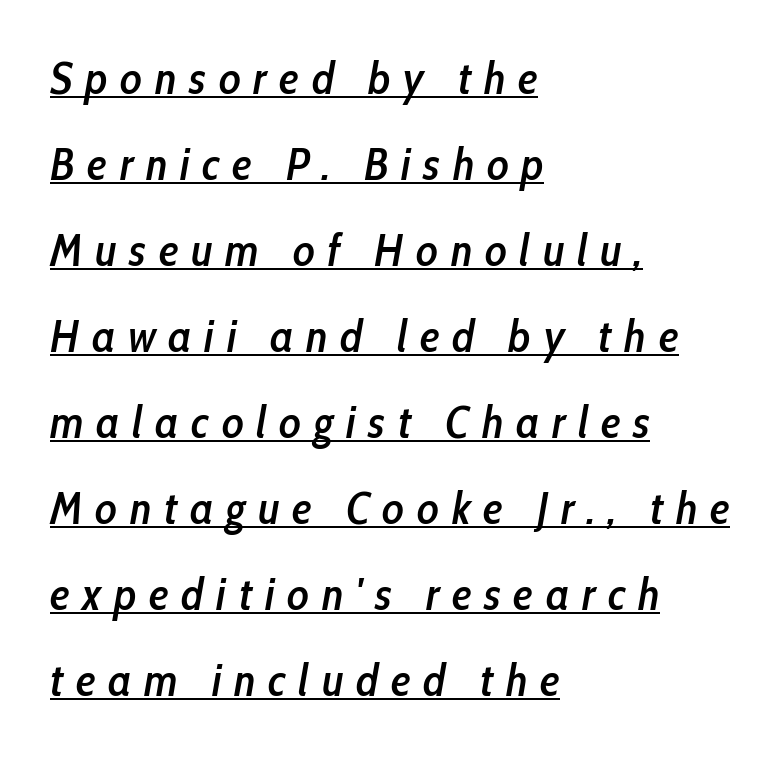
{"italic": "yes", "lean": "right", "slant_degrees": 10, "bold": "semi", "weight": "semibold", "width": "condensed", "stroke_contrast": "low", "x_height": "medium", "monospaced": "no", "underline": "yes", "align": "left", "line_spacing": "loose", "line_spacing_ratio": 1.91, "letter_spacing": "wide", "letter_spacing_em": 0.28, "glyph_px": 45}
